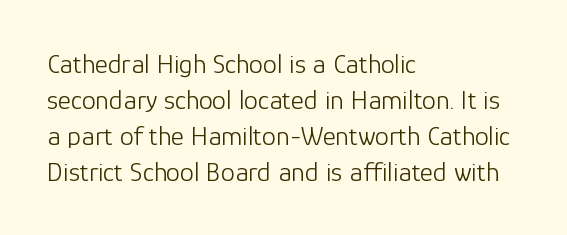
A sans-serif font was chosen for this passage. Underline: absent. Think of a printed novel: that variable character pitch is what you see here. The typography opts for an upright posture over an oblique one. One glance says typical: line gaps are just what's usual. The typeface has the unassuming heft of standard copy or less.
